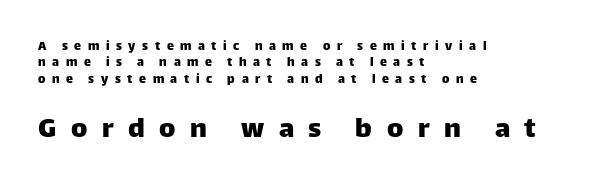
Q: Is the text italic (slanted)? A: No, it is upright.
Q: Is the typeface a serif or a sans-serif typeface? A: Sans-serif.
Q: Is the text underlined? A: No.
Q: How is the paragraph aligned? A: Left-aligned.
Q: Is the spacing between letters normal or unusually wide? A: Unusually wide.
Q: Which block of text is set in a larger size, the first (top) or the second (bottom)? A: The second (bottom) one.
Q: Width (condensed, normal, or wide)? A: Normal.
Q: Stroke contrast? A: Low.
Q: x-height? A: Large.
Q: Monospaced? A: No.
